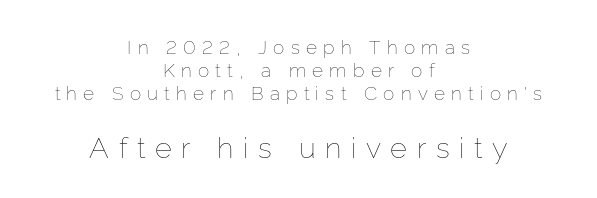
The image shows 29 px thin type, upright; set centered, line spacing 1.2x, unusually wide letter spacing (+0.33 em), not underlined; the second (bottom) block is 1.53x larger; low stroke contrast and a medium x-height.
